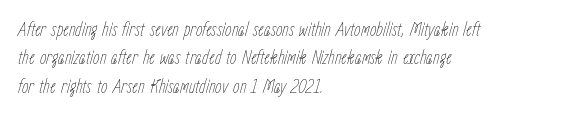
Caption: face not bold, strokes unweighted. In terms of posture, this sample is oblique. Leftover space on each line is placed entirely after the last word. Standard letterfit; no display-style spreading of the glyphs. Beneath every word, the page is bare.
